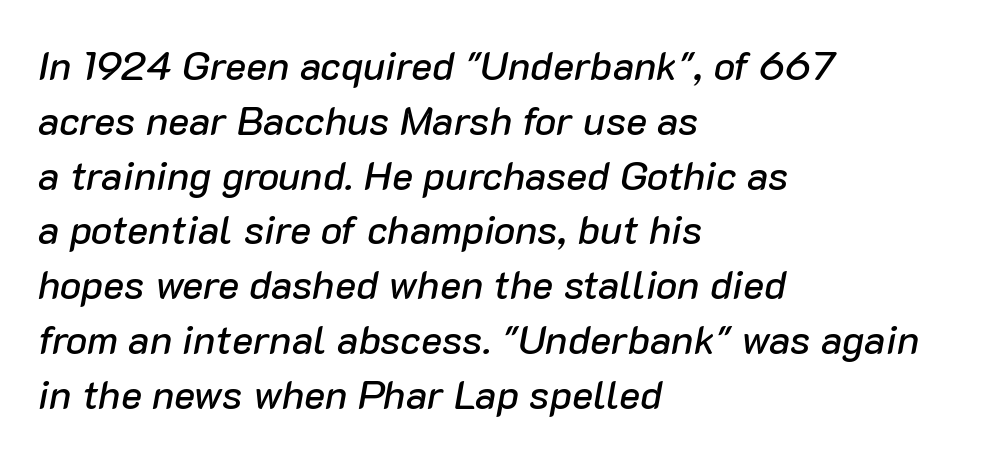
The image shows 40 px text type, italic (leaning right); set left-aligned, normal line spacing (1.37x), normal letter spacing, not underlined; low stroke contrast and a medium x-height.
